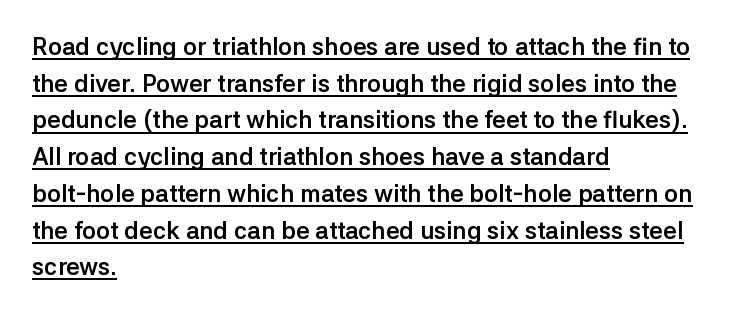
{"italic": "no", "bold": "yes", "underline": "yes", "align": "left", "line_spacing": "normal", "line_spacing_ratio": 1.53, "letter_spacing": "normal", "letter_spacing_em": 0.0, "glyph_px": 24}
